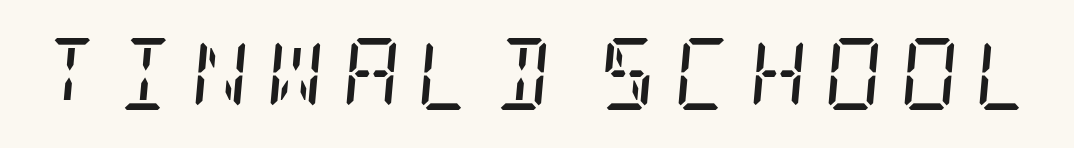
Every character sits at an angle, as italics do. Serifs: yes, visible at the terminals of the letterforms. Type without underlining. You could only call the tracking loose — the letters float apart. The letterforms sit at book weight or below.
